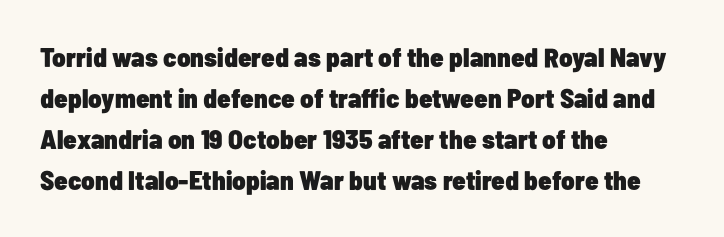
Q: Is the text bold? A: Yes.
Q: Is the text italic (slanted)? A: No, it is upright.
Q: Is the text underlined? A: No.
Q: How is the paragraph aligned? A: Left-aligned.
Q: Is the spacing between letters normal or unusually wide? A: Normal.
Q: Is the spacing between lines tight, normal or loose? A: Normal.
